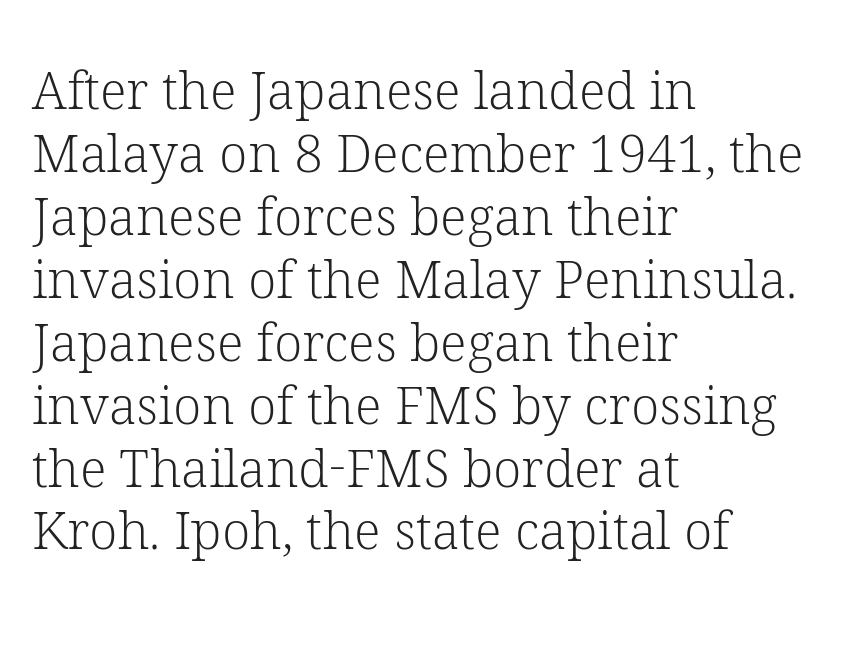
{"serif": "yes", "italic": "no", "bold": "no", "weight": "light", "width": "normal", "stroke_contrast": "low", "x_height": "medium", "monospaced": "no", "underline": "no", "align": "left", "line_spacing_ratio": 1.21, "letter_spacing": "normal", "letter_spacing_em": 0.0, "glyph_px": 52}
